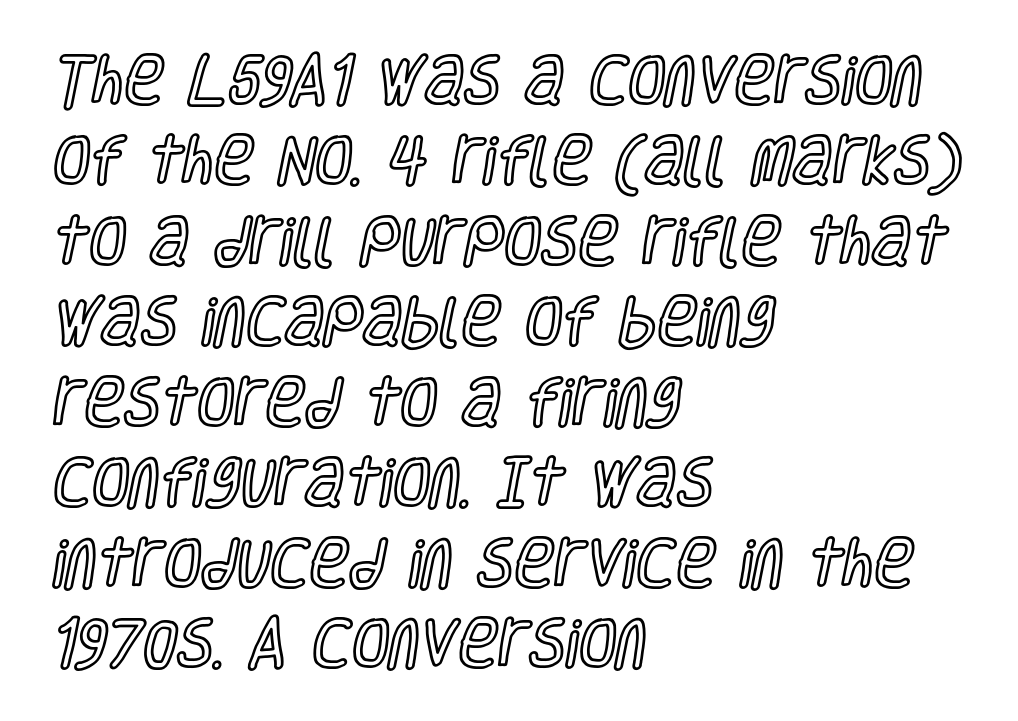
{"width": "condensed", "x_height": "large", "monospaced": "no", "underline": "no", "align": "left", "line_spacing": "normal", "line_spacing_ratio": 1.49, "letter_spacing": "normal", "letter_spacing_em": 0.0, "glyph_px": 54}
